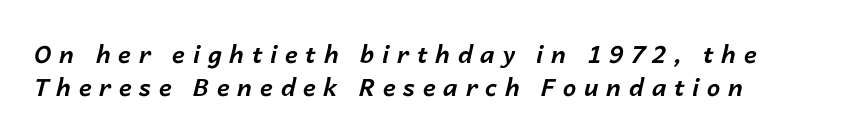
Caption: expanded tracking, letters set apart. The lettering tilts uniformly, giving the passage an italic look. Weight: bold. These lines sit exactly where default settings would place them. Clear beneath every line of the passage.
